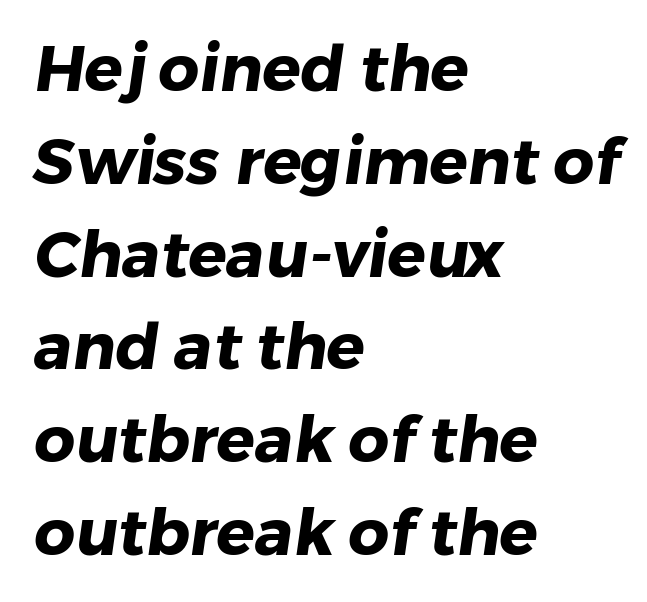
The image shows 64 px heavy sans-serif type; set left-aligned, normal line spacing (1.45x), normal letter spacing, not underlined; low stroke contrast and a medium x-height.
